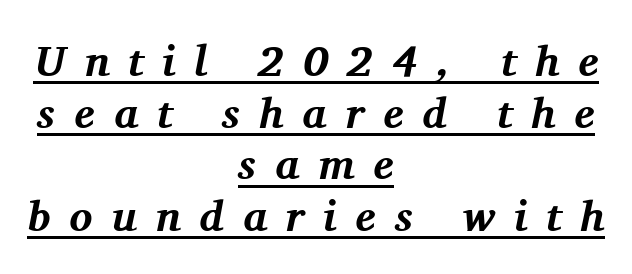
Q: Is the text bold? A: Yes.
Q: Is the text italic (slanted)? A: Yes, it leans right by about 11 degrees.
Q: Is the typeface a serif or a sans-serif typeface? A: Serif.
Q: Is the text underlined? A: Yes.
Q: How is the paragraph aligned? A: Centered.
Q: Is the spacing between letters normal or unusually wide? A: Unusually wide.
Q: Width (condensed, normal, or wide)? A: Normal.
Q: Stroke contrast? A: Medium.
Q: x-height? A: Medium.
Q: Monospaced? A: No.
